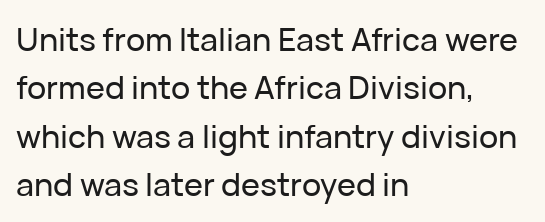
Q: Is the text italic (slanted)? A: No, it is upright.
Q: Is the typeface a serif or a sans-serif typeface? A: Sans-serif.
Q: Is the text underlined? A: No.
Q: How is the paragraph aligned? A: Left-aligned.
Q: Is the spacing between letters normal or unusually wide? A: Normal.
Q: Is the spacing between lines tight, normal or loose? A: Normal.
Q: Width (condensed, normal, or wide)? A: Normal.
Q: Stroke contrast? A: Low.
Q: x-height? A: Medium.
Q: Monospaced? A: No.
